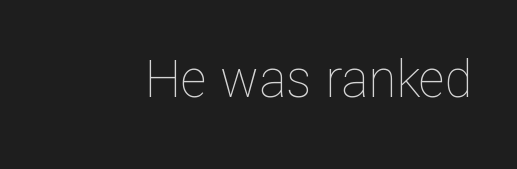
A typesetter would call this proportional, since set widths differ per character. The letters look calm and open, with moderate or lighter stems. Does the lettering tilt? It doesn't — this is upright. The words here are not underlined. The line texture is even and compact thanks to regular tracking.
